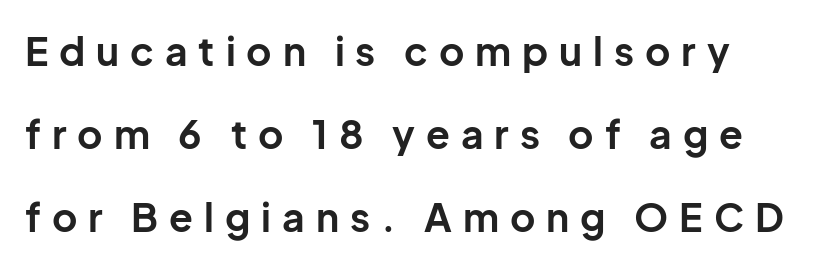
Q: Is the text bold? A: Yes.
Q: Is the text italic (slanted)? A: No, it is upright.
Q: Is the typeface a serif or a sans-serif typeface? A: Sans-serif.
Q: Is the text underlined? A: No.
Q: Is the spacing between letters normal or unusually wide? A: Unusually wide.
Q: Is the spacing between lines tight, normal or loose? A: Loose.
Q: Width (condensed, normal, or wide)? A: Normal.
Q: Stroke contrast? A: Low.
Q: x-height? A: Medium.
Q: Monospaced? A: No.
